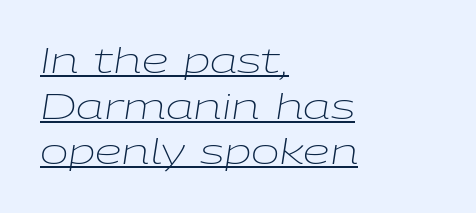
{"italic": "yes", "lean": "right", "slant_degrees": 9, "bold": "no", "weight": "light", "width": "wide", "stroke_contrast": "low", "x_height": "medium", "monospaced": "no", "underline": "yes", "align": "left", "line_spacing": "normal", "line_spacing_ratio": 1.34, "letter_spacing": "normal", "letter_spacing_em": 0.0, "glyph_px": 34}
